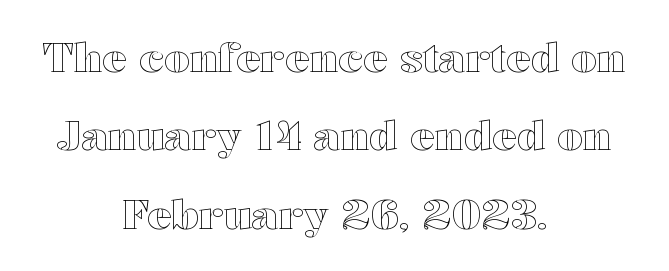
{"italic": "no", "width": "wide", "x_height": "medium", "monospaced": "no", "underline": "no", "align": "center", "line_spacing": "loose", "line_spacing_ratio": 1.91, "letter_spacing": "normal", "letter_spacing_em": 0.0, "glyph_px": 41}
